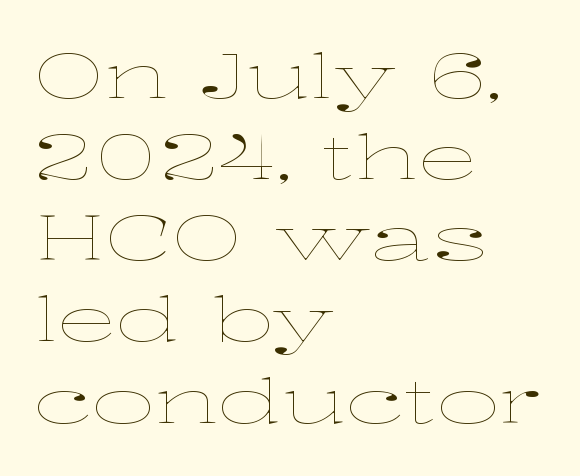
Q: Is the text bold? A: No.
Q: Is the text italic (slanted)? A: No, it is upright.
Q: Is the text underlined? A: No.
Q: How is the paragraph aligned? A: Left-aligned.
Q: Is the spacing between letters normal or unusually wide? A: Normal.
Q: Is the spacing between lines tight, normal or loose? A: Normal.
Q: Width (condensed, normal, or wide)? A: Wide.
Q: Stroke contrast? A: Low.
Q: x-height? A: Medium.
Q: Monospaced? A: No.
